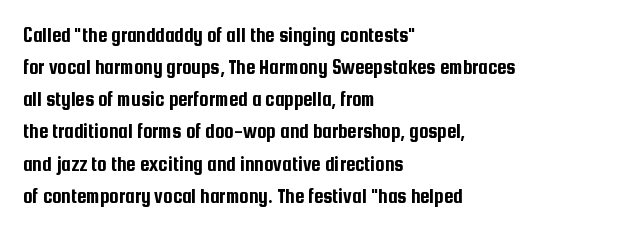
Layout note: lines flush left. The string is rendered with underlining switched off. The line texture is even and compact thanks to regular tracking. A roman cut, with each character standing at attention. The space between consecutive lines is moderate.
